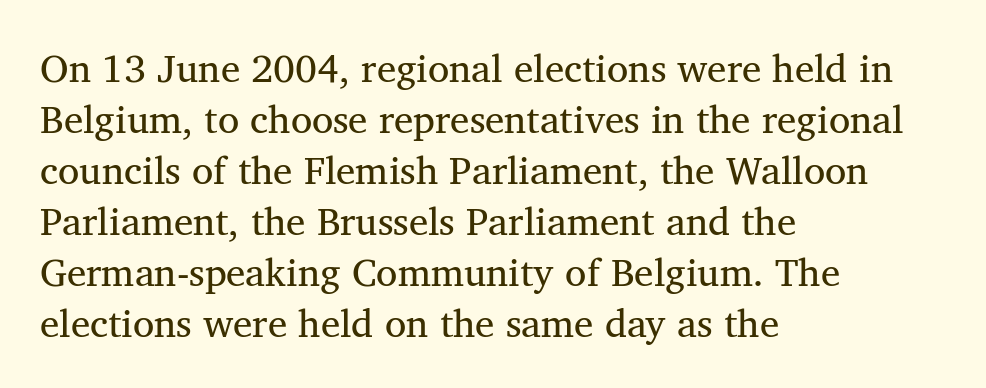
Teacher's note: observe the even left margin — that is flush-left alignment. Each row of text sits above clean, open space. Proportional: the letters do not fall into vertical columns. The passage shown stacks its lines at a standard gap. Vertical strokes here are truly vertical.
